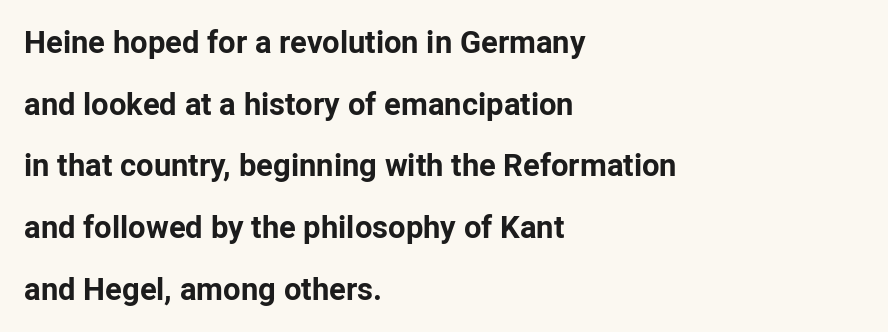
The image shows 31 px bold sans-serif type, upright; set left-aligned, loose line spacing (1.99x), normal letter spacing, not underlined; low stroke contrast and a medium x-height.
